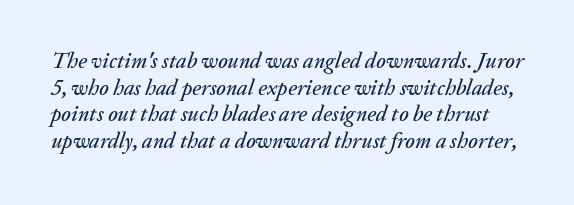
Q: Is the text italic (slanted)? A: Yes, it leans right by about 20 degrees.
Q: Is the text underlined? A: No.
Q: Is the spacing between letters normal or unusually wide? A: Normal.
